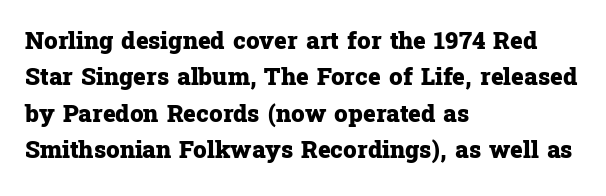
{"italic": "no", "bold": "yes", "underline": "no", "align": "left", "line_spacing": "normal", "line_spacing_ratio": 1.52, "letter_spacing": "normal", "letter_spacing_em": 0.0, "glyph_px": 24}
